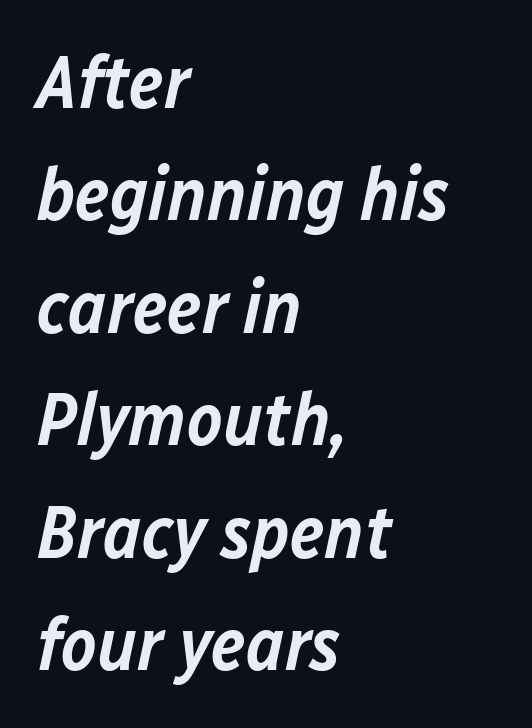
{"italic": "yes", "lean": "right", "slant_degrees": 12, "bold": "semi", "weight": "semibold", "width": "normal", "stroke_contrast": "low", "x_height": "medium", "monospaced": "no", "underline": "no", "align": "left", "line_spacing": "normal", "line_spacing_ratio": 1.5, "letter_spacing": "normal", "letter_spacing_em": 0.0, "glyph_px": 75}
